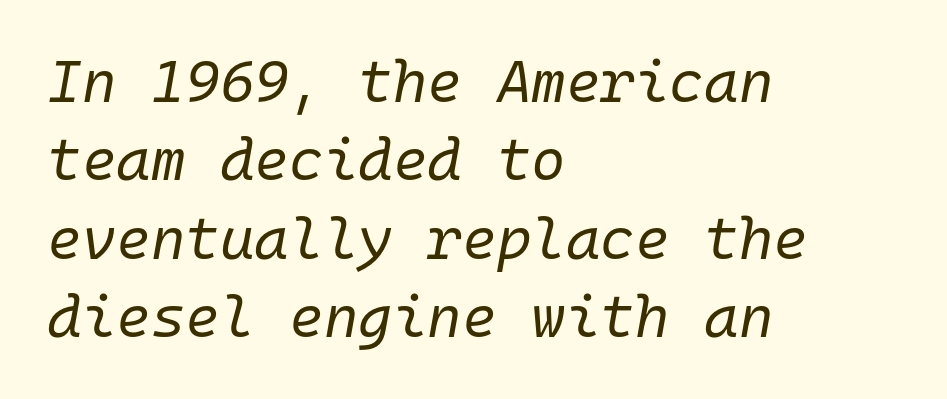
Caption: standard tracking, unaltered. The face used here is monospaced, like something from a code editor. Every row of glyphs begins at an identical x-position on the left. The lines sit at an ordinary, default distance from one another. Underline: absent.
